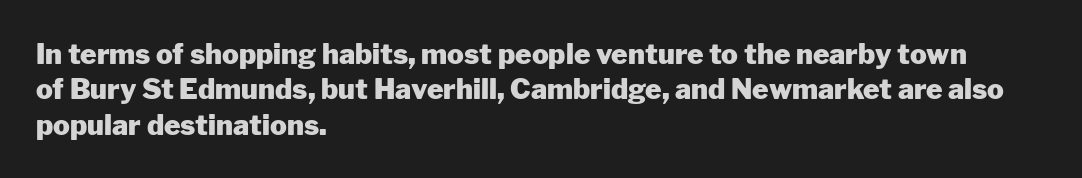
Q: Is the text bold? A: Yes.
Q: Is the text italic (slanted)? A: No, it is upright.
Q: Is the typeface a serif or a sans-serif typeface? A: Sans-serif.
Q: Is the text underlined? A: No.
Q: How is the paragraph aligned? A: Left-aligned.
Q: Is the spacing between letters normal or unusually wide? A: Normal.
Q: Is the spacing between lines tight, normal or loose? A: Normal.
Q: Width (condensed, normal, or wide)? A: Normal.
Q: Stroke contrast? A: Low.
Q: x-height? A: Medium.
Q: Monospaced? A: No.
